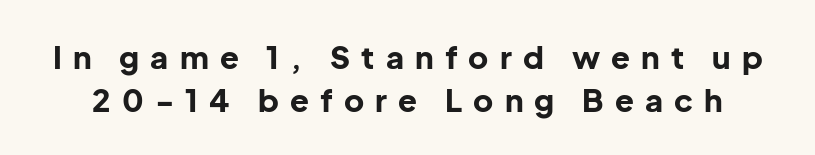
Q: Is the text bold? A: Yes.
Q: Is the text italic (slanted)? A: No, it is upright.
Q: Is the typeface a serif or a sans-serif typeface? A: Sans-serif.
Q: Is the text underlined? A: No.
Q: Is the spacing between letters normal or unusually wide? A: Unusually wide.
Q: Is the spacing between lines tight, normal or loose? A: Normal.
Q: Width (condensed, normal, or wide)? A: Normal.
Q: Stroke contrast? A: Low.
Q: x-height? A: Medium.
Q: Monospaced? A: No.
